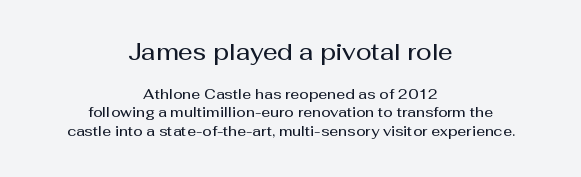
Characters follow at the spacing the type designer built in. Only glyphs here, with clear space below each row. Whoever set this chose a conventional vertical rhythm. A student would call this center alignment; a typographer would say set centered. In terms of weight, the rendering is demibold, just under bold. The designer gave the opening block more size than the closing block.
